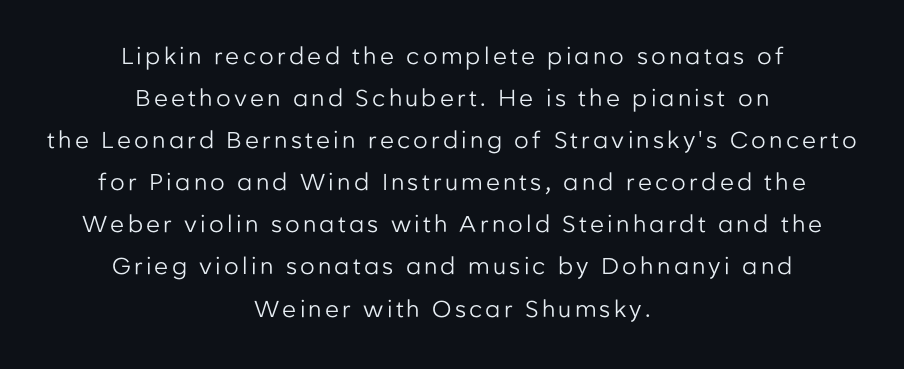
The image shows 23 px text type, upright; set centered, line spacing 1.83x, not underlined.
